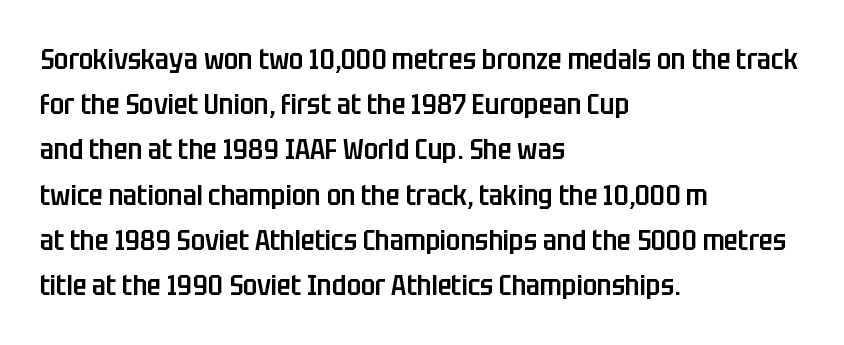
The image shows 29 px semibold, condensed sans-serif type, upright; set left-aligned, normal line spacing (1.56x), normal letter spacing, not underlined; low stroke contrast and a large x-height.
